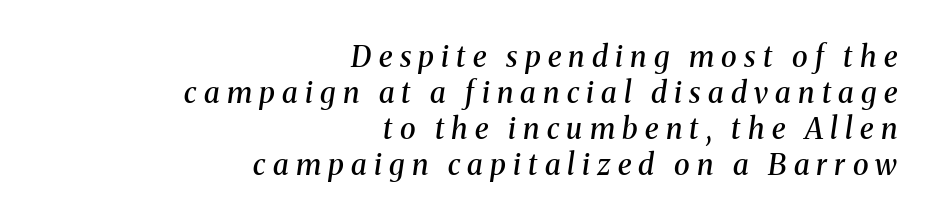
Weight: semibold (demi). Every row of glyphs terminates at an identical x-position on the right. The string is rendered with underlining switched off. Display-style spreading of the glyphs; the letterfit is very open.
